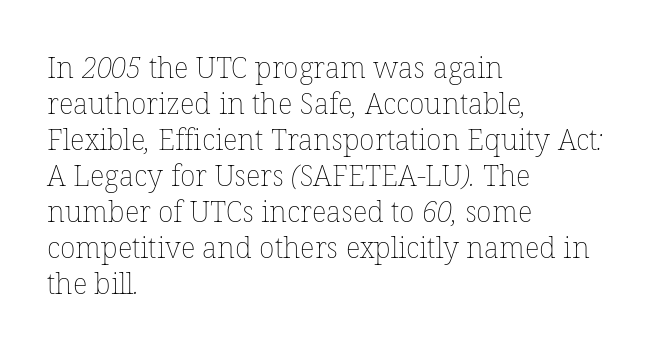
{"bold": "no", "weight": "thin", "width": "normal", "stroke_contrast": "low", "x_height": "medium", "monospaced": "no", "underline": "no", "align": "left", "line_spacing_ratio": 1.24, "letter_spacing": "normal", "letter_spacing_em": 0.0, "glyph_px": 29}
